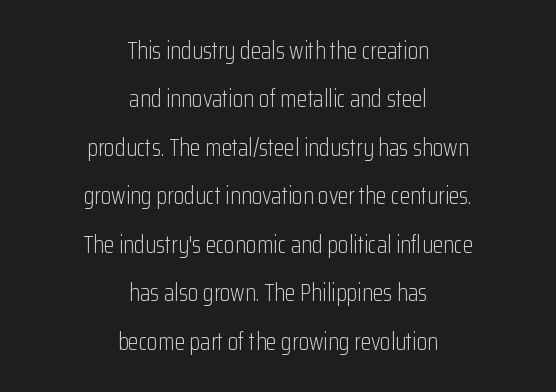
The image shows 24 px text type, upright; set centered, loose line spacing (2.02x), normal letter spacing, not underlined.
